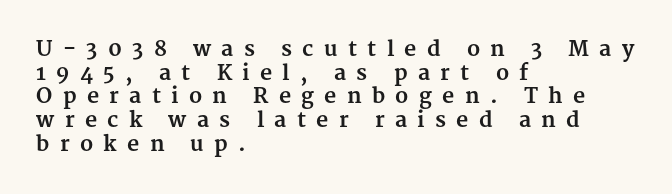
{"italic": "no", "bold": "yes", "underline": "no", "align": "left", "line_spacing": "tight", "line_spacing_ratio": 1.13, "letter_spacing": "wide", "letter_spacing_em": 0.49, "glyph_px": 21}
